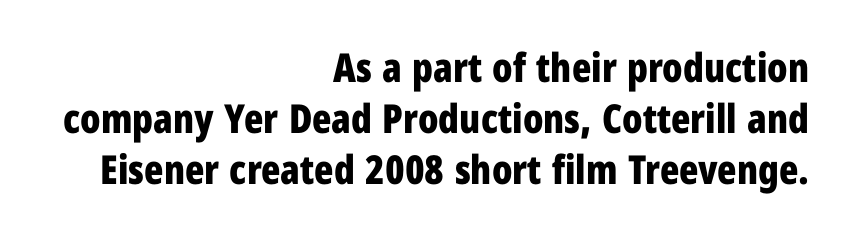
Typesetter's note: full bold, strokes at maximum text heaviness. Here the glyphs are tracked normally, forming tight word shapes. Unmarked baselines from the first word to the last. The passage shown stacks its lines at a standard gap.
